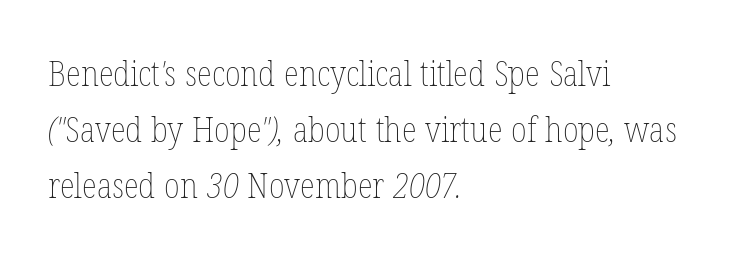
The font sits on the lighter half of the weight spectrum, regular included. The leading is moderate, giving the passage an even texture. Compared with a centered layout, this one pins lines to the left instead. Here the glyphs are tracked normally, forming tight word shapes.
